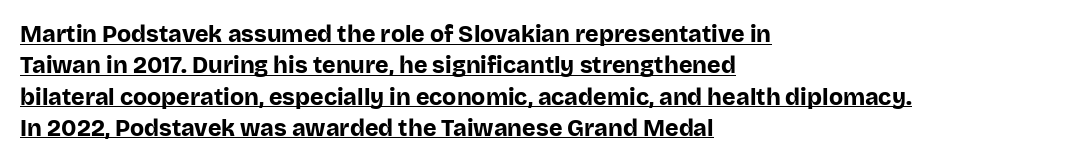
Like a heading marked for emphasis, these lines bear an underscore. No italicization has been applied; the sample stays upright. The line-height multiplier appears to be the usual default. The paragraph has a hard left edge and a soft right edge.
